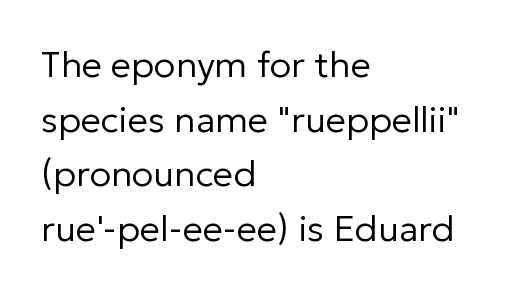
These lines were composed using upright roman letters. The lines are quadded left. Letterform terminals end flat and unadorned throughout the passage. The face used here is proportionally spaced, like ordinary book or web type. Each row of text sits above clean, open space. Heft: none added — not bold.
